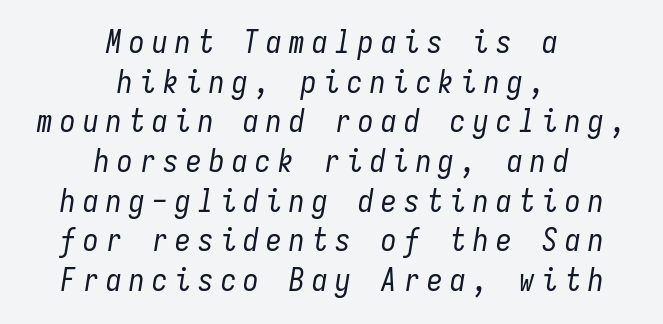
{"italic": "yes", "lean": "right", "slant_degrees": 9, "bold": "no", "weight": "regular", "width": "condensed", "stroke_contrast": "low", "x_height": "medium", "monospaced": "yes", "underline": "no", "align": "center", "line_spacing": "normal", "line_spacing_ratio": 1.28, "letter_spacing": "wide", "letter_spacing_em": 0.24, "glyph_px": 31}
